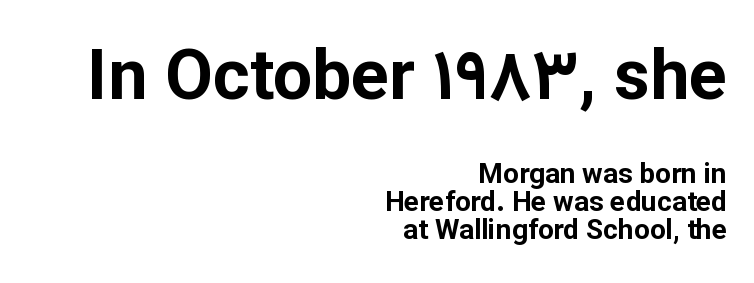
{"serif": "no", "italic": "no", "bold": "yes", "weight": "bold", "width": "normal", "stroke_contrast": "low", "x_height": "medium", "monospaced": "no", "underline": "no", "align": "right", "line_spacing": "tight", "line_spacing_ratio": 1.01, "letter_spacing": "normal", "letter_spacing_em": 0.0, "larger_block": "first", "size_ratio": 2.5, "glyph_px": 70}
